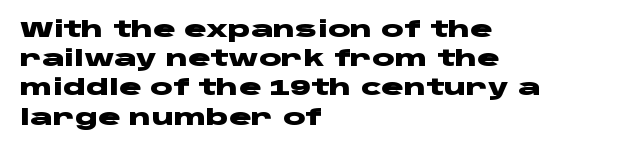
{"italic": "no", "bold": "yes", "underline": "no", "align": "left", "line_spacing": "normal", "line_spacing_ratio": 1.39, "letter_spacing": "normal", "letter_spacing_em": 0.0, "glyph_px": 21}
